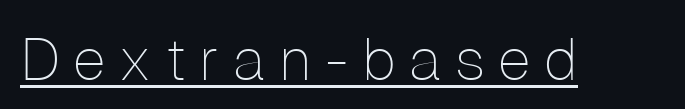
Spacing between characters has been opened up far beyond the box default. The passage shown is typeset with a sans-serif family. Beneath each row of characters lies a ruled line. Do the characters align in a grid? No, the font is proportional.
